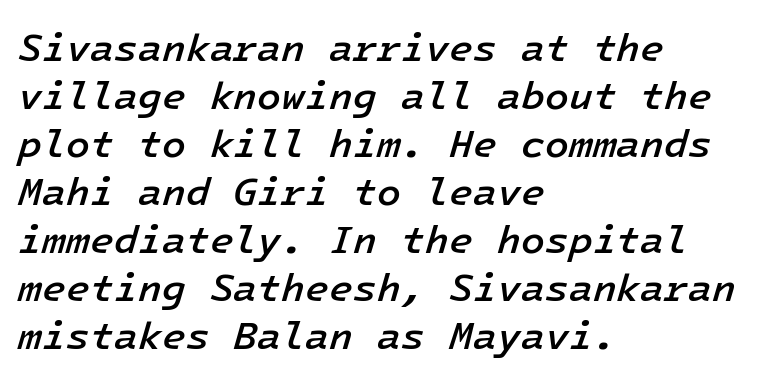
Q: Is the text bold? A: Semi-bold.
Q: Is the text italic (slanted)? A: Yes, it leans right by about 16 degrees.
Q: Is the text underlined? A: No.
Q: How is the paragraph aligned? A: Left-aligned.
Q: Is the spacing between letters normal or unusually wide? A: Normal.
Q: Width (condensed, normal, or wide)? A: Normal.
Q: Stroke contrast? A: Low.
Q: x-height? A: Medium.
